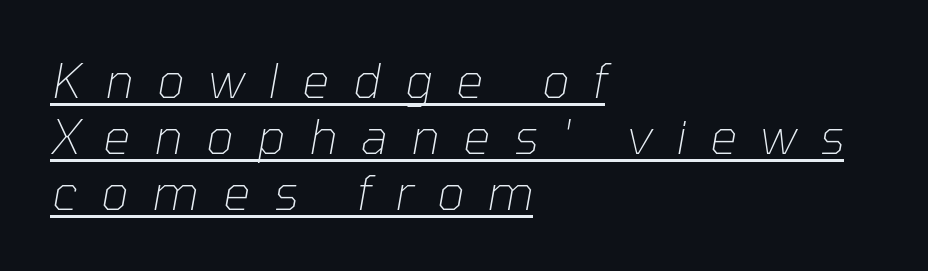
Q: Is the text bold? A: No.
Q: Is the text italic (slanted)? A: Yes, it leans right by about 10 degrees.
Q: Is the text underlined? A: Yes.
Q: How is the paragraph aligned? A: Left-aligned.
Q: Is the spacing between letters normal or unusually wide? A: Unusually wide.
Q: Width (condensed, normal, or wide)? A: Normal.
Q: Stroke contrast? A: Low.
Q: x-height? A: Medium.
Q: Monospaced? A: No.
